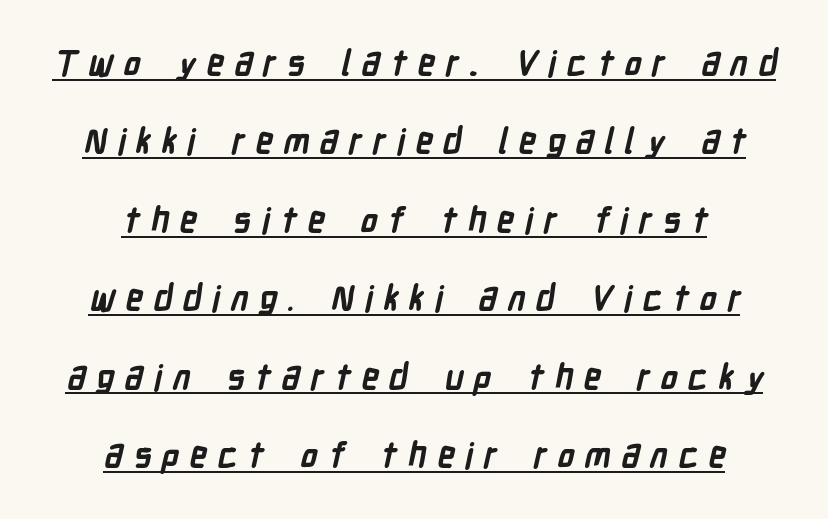
{"serif": "no", "bold": "yes", "weight": "semibold", "width": "condensed", "stroke_contrast": "low", "x_height": "medium", "monospaced": "no", "underline": "yes", "align": "center", "line_spacing": "loose", "line_spacing_ratio": 2.24, "letter_spacing": "wide", "letter_spacing_em": 0.29, "glyph_px": 35}
